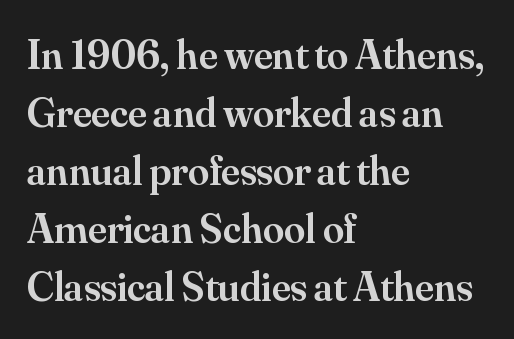
The specimen omits any rule beneath the text block's lines. The letters stand straight up with perfectly vertical stems. Interline gaps are of average width in this sample. Line beginnings align vertically; line endings do not. This sample has the flowing, uneven cadence of proportional lettering.
